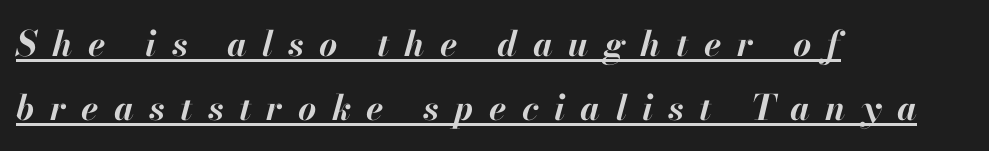
Is the letter spacing exaggerated? Yes — the characters are pushed far apart. If you drew a line through each stem, it would be angled. This is underlined copy, the kind a proofreader might mark for attention. The face used here has the dense, thick strokes of a bold. Do the characters align in a grid? No, the font is proportional. Every row of glyphs begins at an identical x-position on the left.
